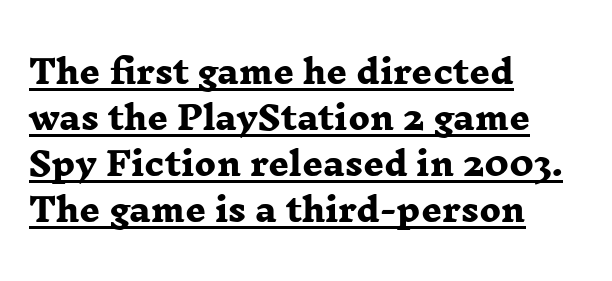
Is this a fixed-width face? No — the glyphs have proportional, varying widths. The lettering is marked with a stroke running underneath it. You could call the tracking neutral — neither tight nor loose. Visually the block forms a straight wall on the left and a jagged coastline on the right. Summary of vertical rhythm: regular, with standard interline spacing.
